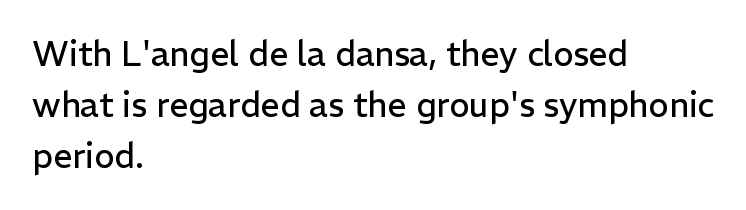
Grotesque or geometric, the face here clearly has no serifs. This is the regular roman posture of the typeface. The face used here is proportionally spaced, like ordinary book or web type. Inter-character spacing is left at the font's built-in metrics. Underlining? Definitely not there.
